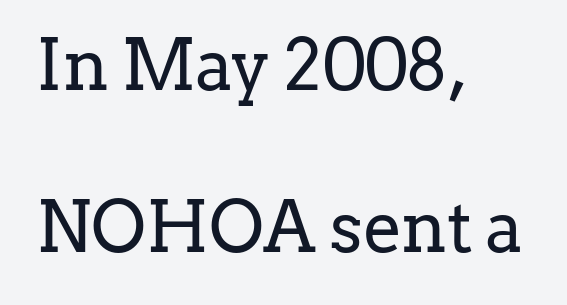
Q: Is the text bold? A: No.
Q: Is the text italic (slanted)? A: No, it is upright.
Q: Is the typeface a serif or a sans-serif typeface? A: Serif.
Q: Is the text underlined? A: No.
Q: How is the paragraph aligned? A: Left-aligned.
Q: Is the spacing between letters normal or unusually wide? A: Normal.
Q: Is the spacing between lines tight, normal or loose? A: Loose.
Q: Width (condensed, normal, or wide)? A: Normal.
Q: Stroke contrast? A: Low.
Q: x-height? A: Medium.
Q: Monospaced? A: No.
